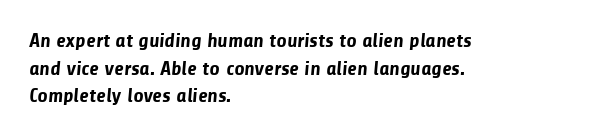
Q: Is the text bold? A: Yes.
Q: Is the text underlined? A: No.
Q: How is the paragraph aligned? A: Left-aligned.
Q: Is the spacing between letters normal or unusually wide? A: Normal.
Q: Is the spacing between lines tight, normal or loose? A: Normal.
